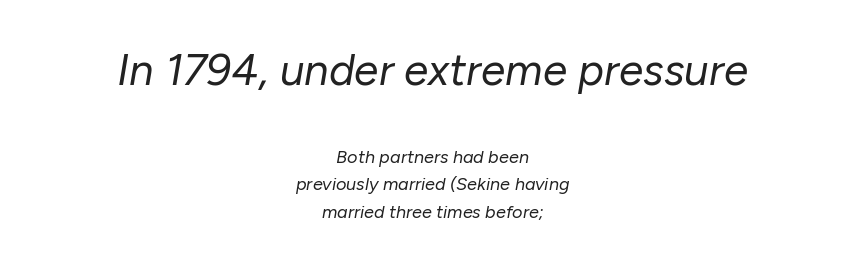
{"italic": "yes", "lean": "right", "slant_degrees": 10, "bold": "no", "weight": "regular", "width": "normal", "stroke_contrast": "low", "x_height": "medium", "monospaced": "no", "underline": "no", "align": "center", "line_spacing": "normal", "line_spacing_ratio": 1.52, "letter_spacing": "normal", "letter_spacing_em": 0.0, "larger_block": "first", "size_ratio": 2.44, "glyph_px": 44}
